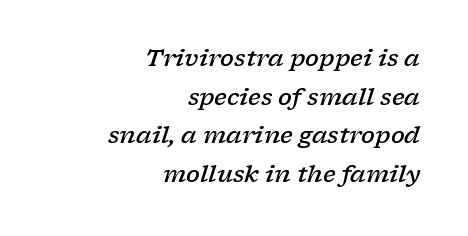
The image shows 23 px text type, italic (leaning right); set right-aligned, normal line spacing (1.68x), normal letter spacing, not underlined.
